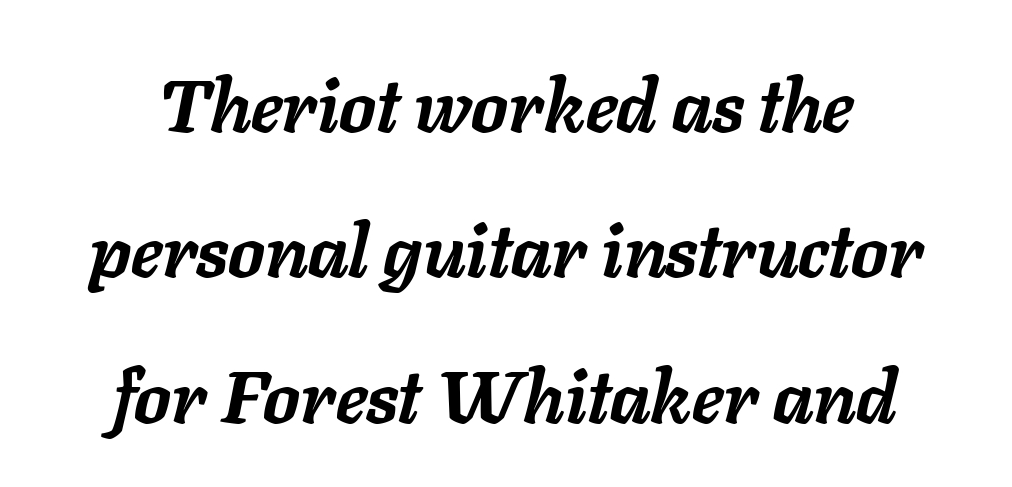
{"italic": "yes", "lean": "right", "slant_degrees": 11, "bold": "yes", "weight": "semibold", "width": "normal", "stroke_contrast": "low", "x_height": "medium", "monospaced": "no", "underline": "no", "align": "center", "line_spacing": "loose", "line_spacing_ratio": 1.99, "letter_spacing": "normal", "letter_spacing_em": 0.0, "glyph_px": 73}
